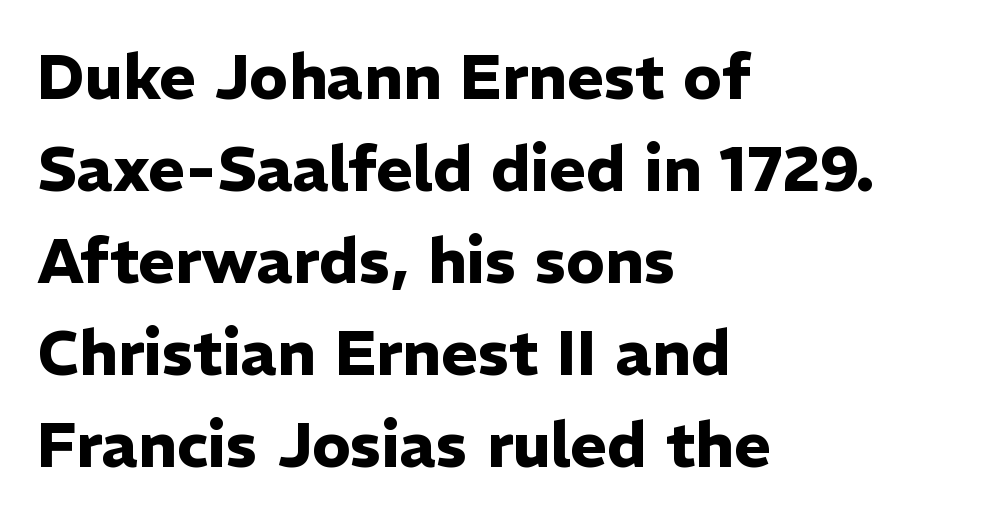
{"serif": "no", "italic": "no", "bold": "yes", "weight": "heavy", "width": "normal", "stroke_contrast": "low", "x_height": "medium", "monospaced": "no", "underline": "no", "align": "left", "line_spacing": "normal", "line_spacing_ratio": 1.46, "letter_spacing": "normal", "letter_spacing_em": 0.0, "glyph_px": 63}
